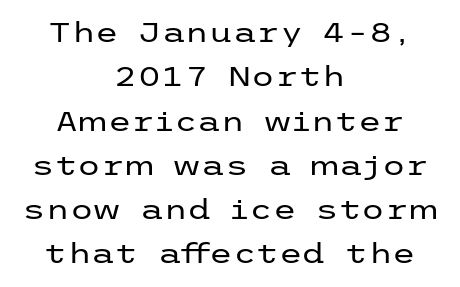
Regarding leading, the lines here are spaced in the standard way. Teacher's note: observe the equal gaps on both sides — that is centered alignment. Words appear dense and cohesive because spacing is normal. The glyphs are unaccompanied by any horizontal stroke below them.
